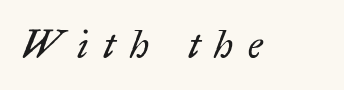
The image shows 39 px regular-weight serif type, italic (leaning right); set unusually wide letter spacing (+0.38 em), not underlined; low stroke contrast and a small x-height.
